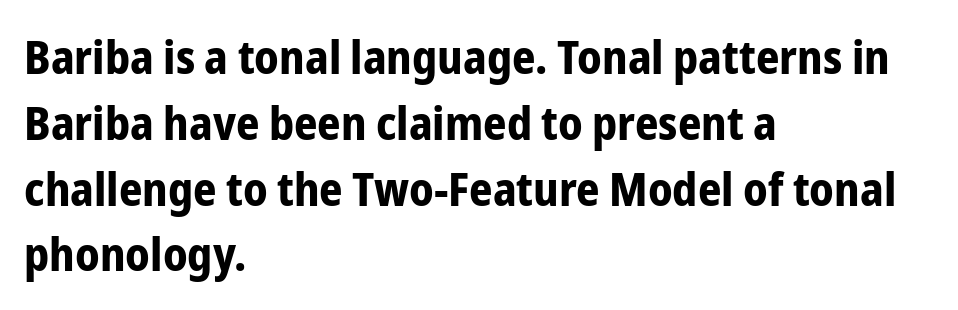
{"serif": "no", "italic": "no", "bold": "yes", "weight": "bold", "width": "condensed", "stroke_contrast": "low", "x_height": "medium", "monospaced": "no", "underline": "no", "align": "left", "line_spacing": "normal", "line_spacing_ratio": 1.43, "letter_spacing": "normal", "letter_spacing_em": 0.0, "glyph_px": 46}
